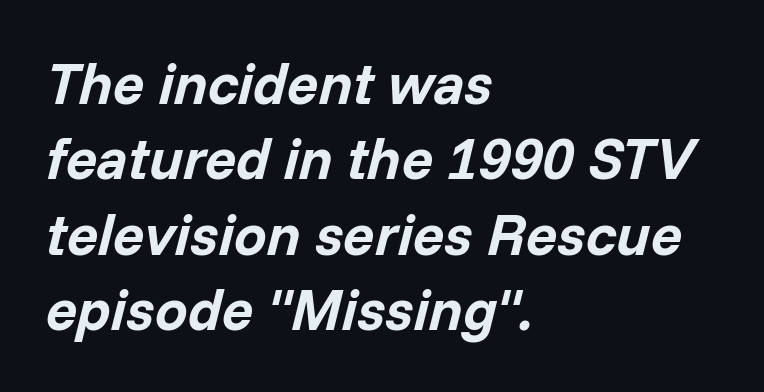
The image shows 58 px bold type, italic (leaning right); set left-aligned, normal line spacing (1.3x), normal letter spacing, not underlined; low stroke contrast and a medium x-height.
